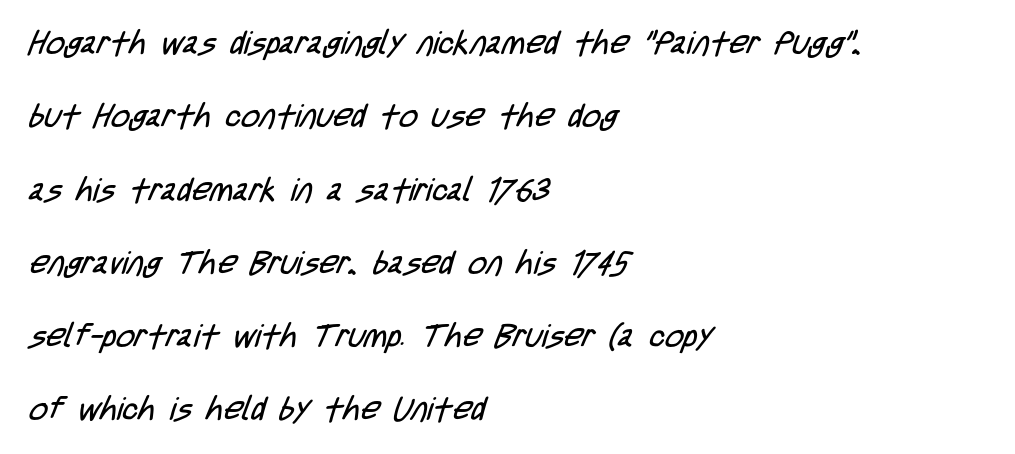
{"serif": "no", "bold": "no", "weight": "regular", "width": "condensed", "stroke_contrast": "low", "x_height": "large", "monospaced": "no", "underline": "no", "align": "left", "line_spacing": "loose", "line_spacing_ratio": 2.29, "letter_spacing": "normal", "letter_spacing_em": 0.0, "glyph_px": 32}
